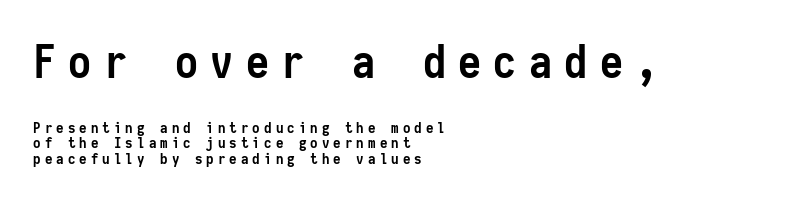
Q: Is the text bold? A: Yes.
Q: Is the text italic (slanted)? A: No, it is upright.
Q: Is the typeface a serif or a sans-serif typeface? A: Sans-serif.
Q: Is the text underlined? A: No.
Q: How is the paragraph aligned? A: Left-aligned.
Q: Is the spacing between letters normal or unusually wide? A: Unusually wide.
Q: Is the spacing between lines tight, normal or loose? A: Tight.
Q: Which block of text is set in a larger size, the first (top) or the second (bottom)? A: The first (top) one.
Q: Width (condensed, normal, or wide)? A: Condensed.
Q: Stroke contrast? A: Low.
Q: x-height? A: Medium.
Q: Monospaced? A: Yes.
